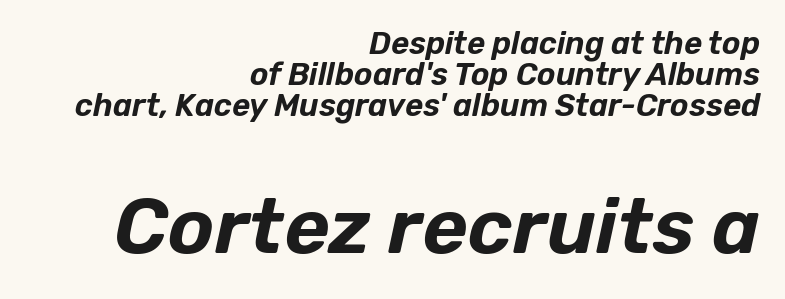
The image shows 78 px text type, italic (leaning right); set right-aligned, tight line spacing (1.0x), normal letter spacing, not underlined; the second (bottom) block is 2.52x larger; low stroke contrast and a medium x-height.
